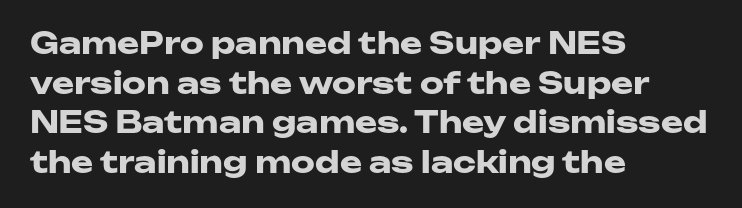
The image shows 30 px heavy, wide sans-serif type, upright; set left-aligned, normal line spacing (1.32x), normal letter spacing, not underlined; low stroke contrast and a medium x-height.
